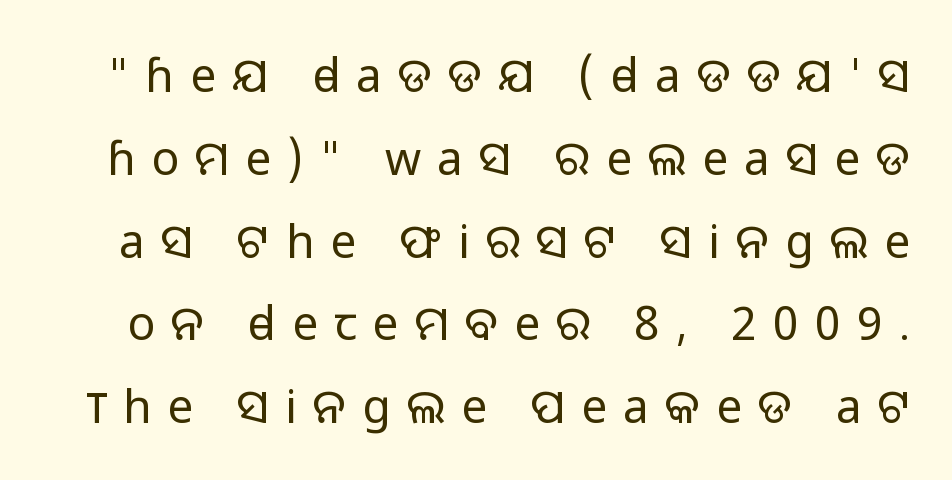
The image shows 46 px light sans-serif type, upright; set line spacing 1.8x, unusually wide letter spacing (+0.35 em), not underlined; low stroke contrast and a medium x-height.
